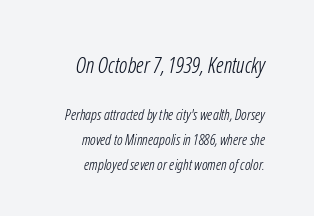
You get the large type first, then a drop to smaller type. Think standard paragraph weight, or any step lighter than that. The passage shown has conventional tracking throughout. Nobody drew a line under any word here.
